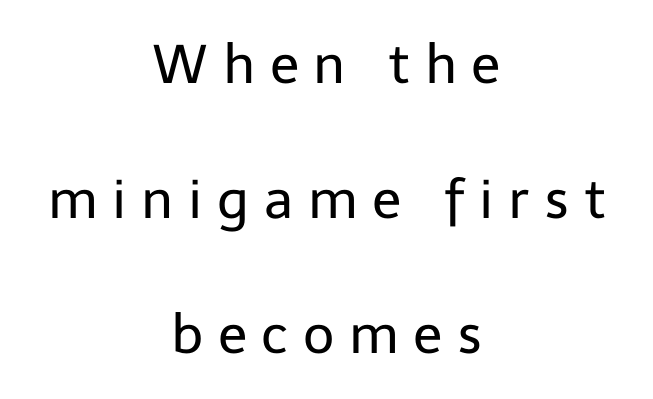
{"serif": "no", "italic": "no", "bold": "no", "weight": "regular", "width": "normal", "stroke_contrast": "low", "x_height": "medium", "monospaced": "no", "underline": "no", "align": "center", "line_spacing": "loose", "line_spacing_ratio": 2.5, "letter_spacing": "wide", "letter_spacing_em": 0.27, "glyph_px": 54}
